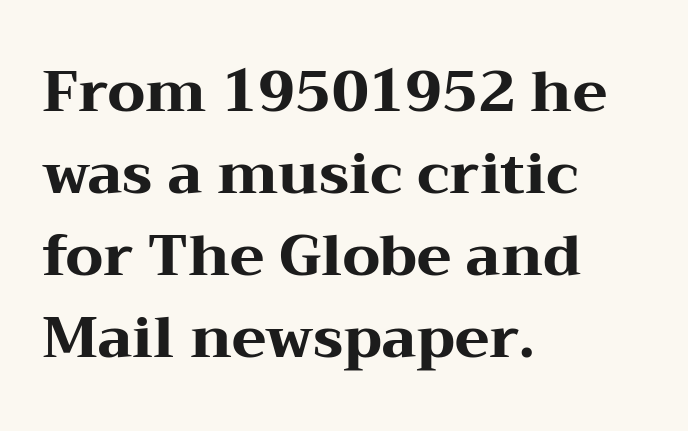
This is serif lettering, the kind often seen in printed books. Default kerning and tracking; the words read as compact shapes. The glyphs are unaccompanied by any horizontal stroke below them. The space between consecutive lines is moderate. The font's upright variant was chosen for this text. Line beginnings align vertically; line endings do not.
